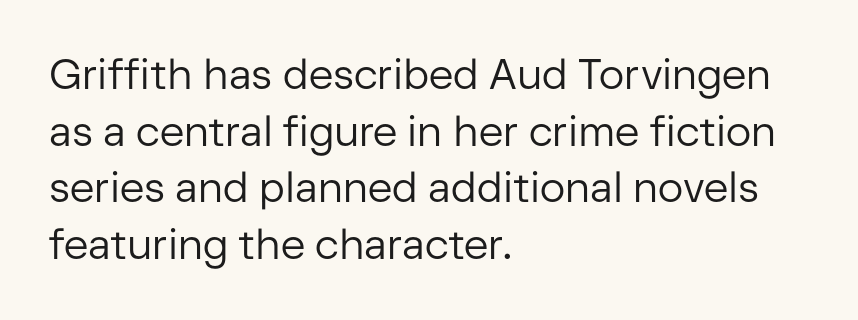
These glyphs show unthickened strokes, regular width or finer. Regarding serifs, this sample does without them. The passage shown is typed in a proportional face where columns would drift. Italic? Not at all — the glyphs are vertical. Glance below the letters and you will spot only blank space. Horizontal bands of white between lines are of average thickness.
